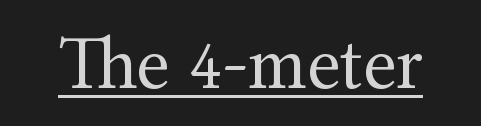
Q: Is the text bold? A: No.
Q: Is the text italic (slanted)? A: No, it is upright.
Q: Is the typeface a serif or a sans-serif typeface? A: Serif.
Q: Is the text underlined? A: Yes.
Q: Is the spacing between letters normal or unusually wide? A: Normal.
Q: Width (condensed, normal, or wide)? A: Normal.
Q: Stroke contrast? A: Medium.
Q: x-height? A: Medium.
Q: Monospaced? A: No.
